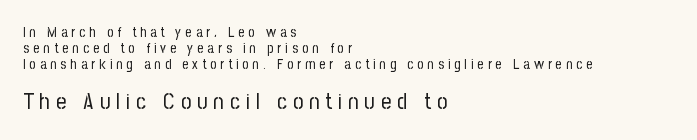
Q: Is the text bold? A: No.
Q: Is the text italic (slanted)? A: No, it is upright.
Q: Is the text underlined? A: No.
Q: How is the paragraph aligned? A: Left-aligned.
Q: Is the spacing between letters normal or unusually wide? A: Unusually wide.
Q: Is the spacing between lines tight, normal or loose? A: Tight.
Q: Which block of text is set in a larger size, the first (top) or the second (bottom)? A: The second (bottom) one.
